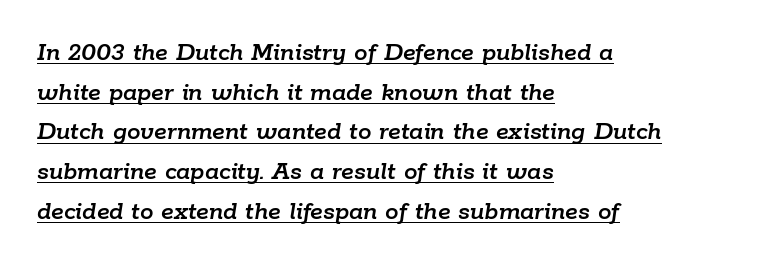
The image shows 27 px text type, italic (leaning right); set left-aligned, normal line spacing (1.47x), normal letter spacing, underlined.
